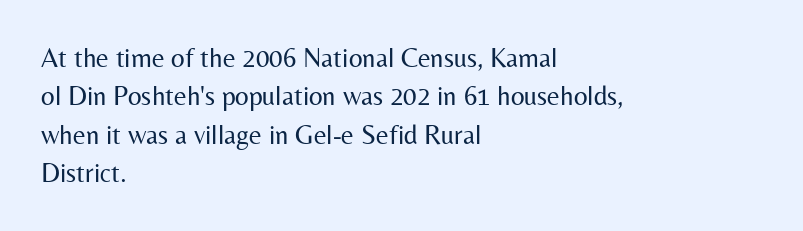
The image shows 27 px text type, upright; set left-aligned, normal line spacing (1.42x), normal letter spacing, not underlined.
